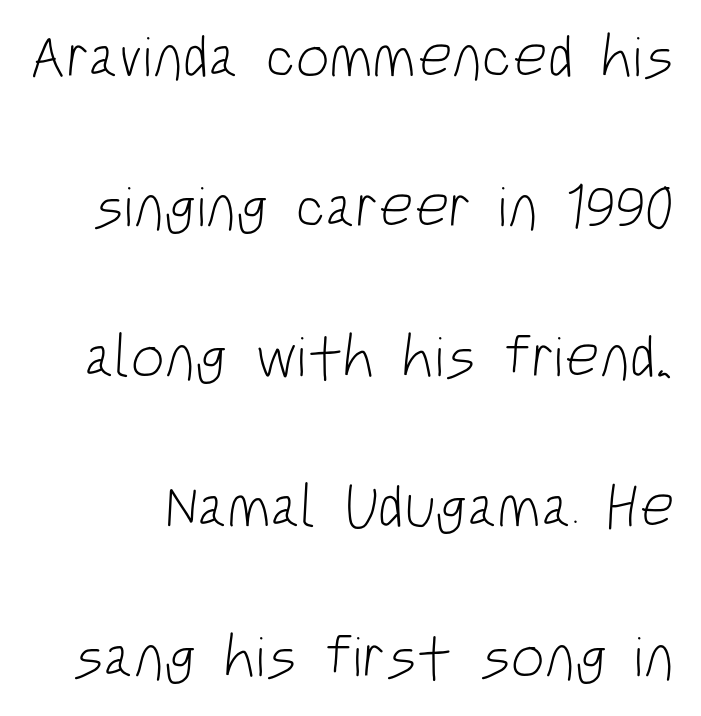
{"serif": "no", "bold": "no", "weight": "light", "width": "condensed", "stroke_contrast": "low", "x_height": "large", "monospaced": "no", "underline": "no", "line_spacing": "loose", "line_spacing_ratio": 2.5, "letter_spacing": "normal", "letter_spacing_em": 0.0, "glyph_px": 60}
